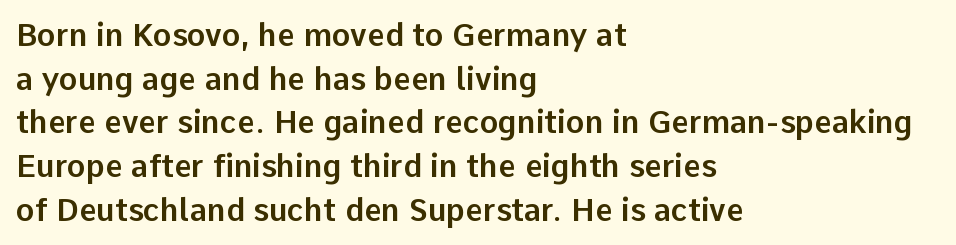
{"serif": "no", "italic": "no", "width": "normal", "stroke_contrast": "low", "x_height": "medium", "monospaced": "no", "underline": "no", "align": "left", "line_spacing": "normal", "line_spacing_ratio": 1.41, "letter_spacing": "normal", "letter_spacing_em": 0.0, "glyph_px": 31}
